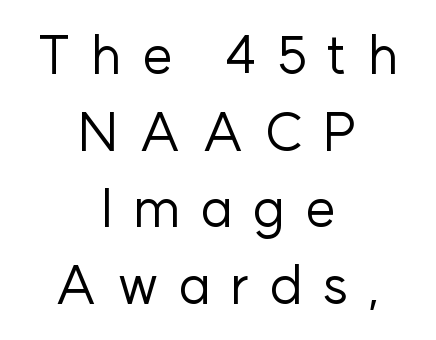
Q: Is the text bold? A: No.
Q: Is the text italic (slanted)? A: No, it is upright.
Q: Is the typeface a serif or a sans-serif typeface? A: Sans-serif.
Q: Is the text underlined? A: No.
Q: How is the paragraph aligned? A: Centered.
Q: Is the spacing between letters normal or unusually wide? A: Unusually wide.
Q: Is the spacing between lines tight, normal or loose? A: Normal.
Q: Width (condensed, normal, or wide)? A: Normal.
Q: Stroke contrast? A: Low.
Q: x-height? A: Medium.
Q: Monospaced? A: No.
